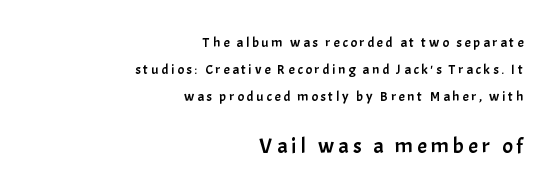
The rendering uses a large line-height, opening up the rows. All the whitespace from short lines collects on the left. Visually, the bottom section dominates because its glyphs are scaled up. Decoration check: the copy has no underline. Quick note: not italic, upright.
